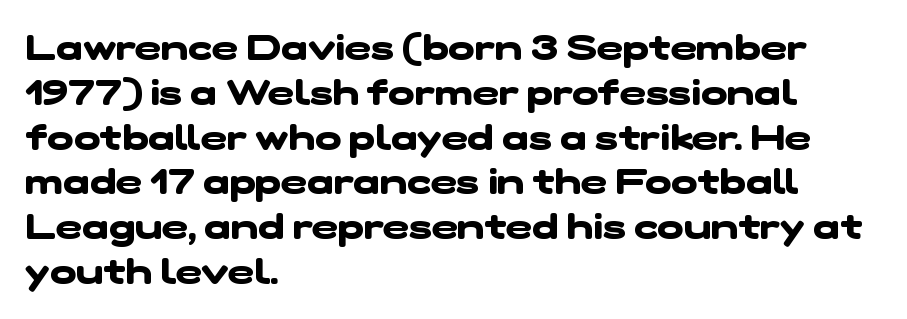
The image shows 35 px heavy, wide sans-serif type; set left-aligned, normal line spacing (1.28x), normal letter spacing, not underlined; low stroke contrast and a medium x-height.
